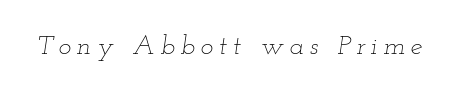
The image shows 27 px text type, italic (leaning right); set unusually wide letter spacing (+0.21 em), not underlined.
